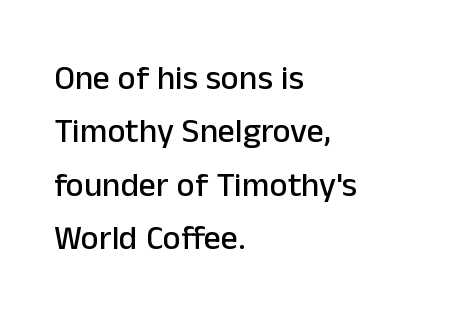
{"serif": "no", "italic": "no", "width": "normal", "stroke_contrast": "low", "x_height": "medium", "monospaced": "no", "underline": "no", "align": "left", "line_spacing": "normal", "line_spacing_ratio": 1.57, "letter_spacing": "normal", "letter_spacing_em": 0.0, "glyph_px": 34}
